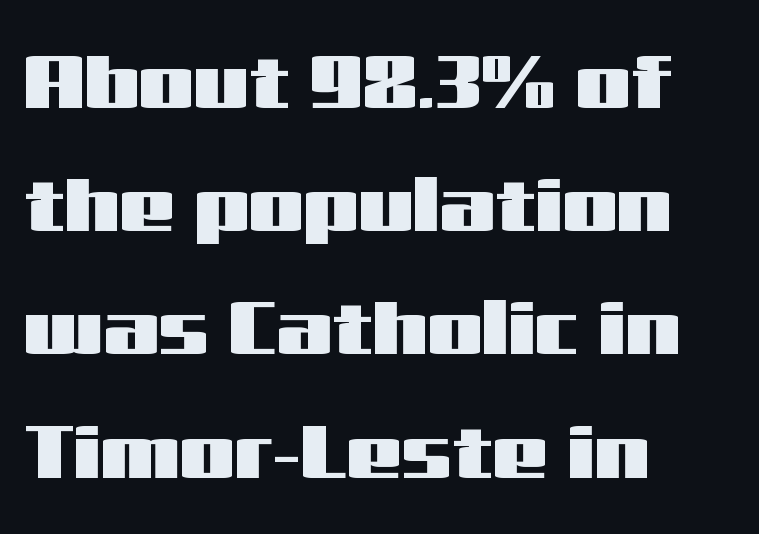
Q: Is the text italic (slanted)? A: No, it is upright.
Q: Is the typeface a serif or a sans-serif typeface? A: Sans-serif.
Q: Is the text underlined? A: No.
Q: How is the paragraph aligned? A: Left-aligned.
Q: Is the spacing between letters normal or unusually wide? A: Normal.
Q: Is the spacing between lines tight, normal or loose? A: Normal.
Q: Width (condensed, normal, or wide)? A: Wide.
Q: Stroke contrast? A: Medium.
Q: x-height? A: Medium.
Q: Monospaced? A: No.
